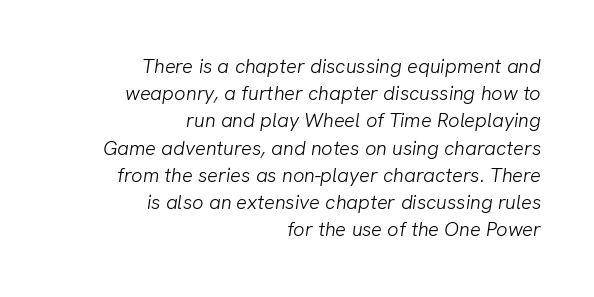
Q: Is the text bold? A: No.
Q: Is the text underlined? A: No.
Q: How is the paragraph aligned? A: Right-aligned.
Q: Is the spacing between letters normal or unusually wide? A: Normal.
Q: Is the spacing between lines tight, normal or loose? A: Normal.
